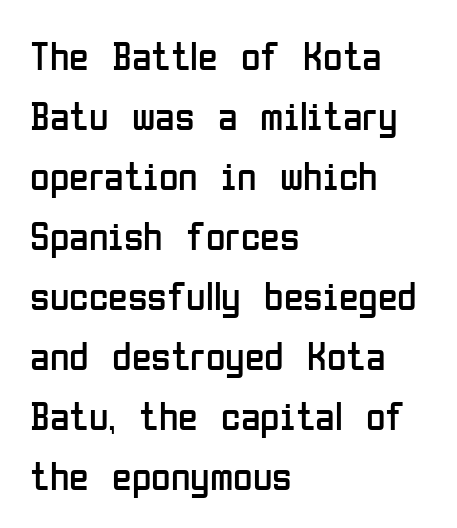
{"serif": "no", "italic": "no", "bold": "no", "weight": "regular", "width": "condensed", "stroke_contrast": "low", "x_height": "medium", "monospaced": "no", "underline": "no", "align": "left", "line_spacing": "normal", "line_spacing_ratio": 1.5, "letter_spacing": "normal", "letter_spacing_em": 0.0, "glyph_px": 40}
